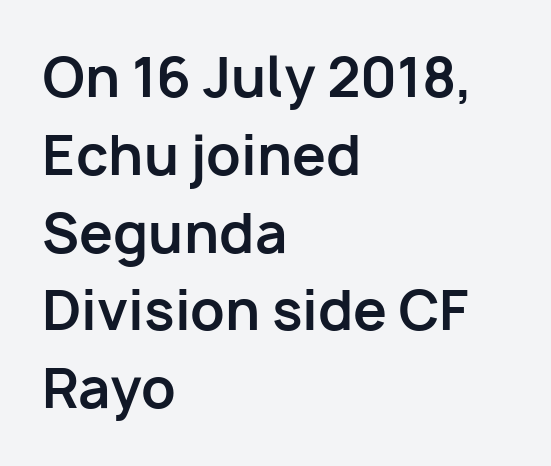
{"serif": "no", "italic": "no", "bold": "yes", "weight": "bold", "width": "normal", "stroke_contrast": "low", "x_height": "medium", "monospaced": "no", "underline": "no", "align": "left", "line_spacing": "normal", "line_spacing_ratio": 1.44, "letter_spacing": "normal", "letter_spacing_em": 0.0, "glyph_px": 54}
